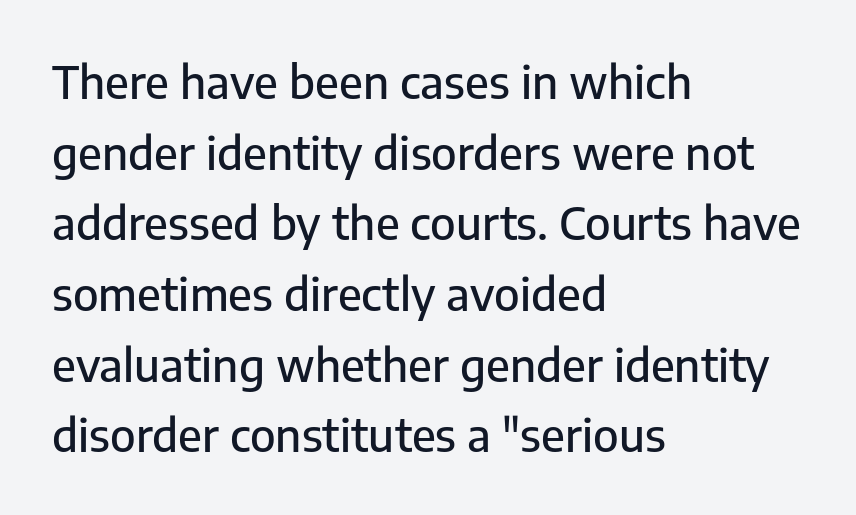
Q: Is the text italic (slanted)? A: No, it is upright.
Q: Is the typeface a serif or a sans-serif typeface? A: Sans-serif.
Q: Is the text underlined? A: No.
Q: How is the paragraph aligned? A: Left-aligned.
Q: Is the spacing between letters normal or unusually wide? A: Normal.
Q: Is the spacing between lines tight, normal or loose? A: Normal.
Q: Width (condensed, normal, or wide)? A: Normal.
Q: Stroke contrast? A: Low.
Q: x-height? A: Medium.
Q: Monospaced? A: No.
